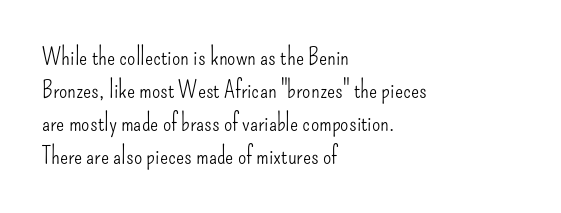
The image shows 24 px text type, upright; set left-aligned, normal line spacing (1.37x), normal letter spacing, not underlined.
